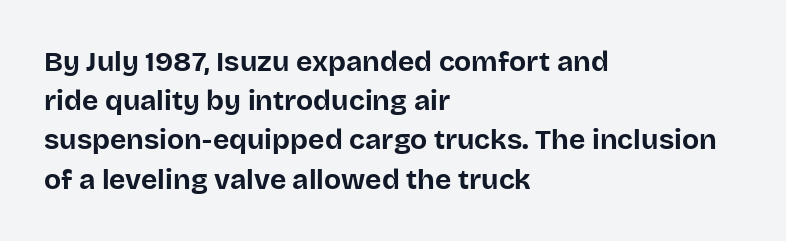
Varying glyph widths throughout — classic text-font behaviour. Horizontal bands of white between lines are of average thickness. Nope, not italic — everything's standing straight. Every letter is thick-stroked: bold, no question. Check the space under the baseline: it is left empty.
